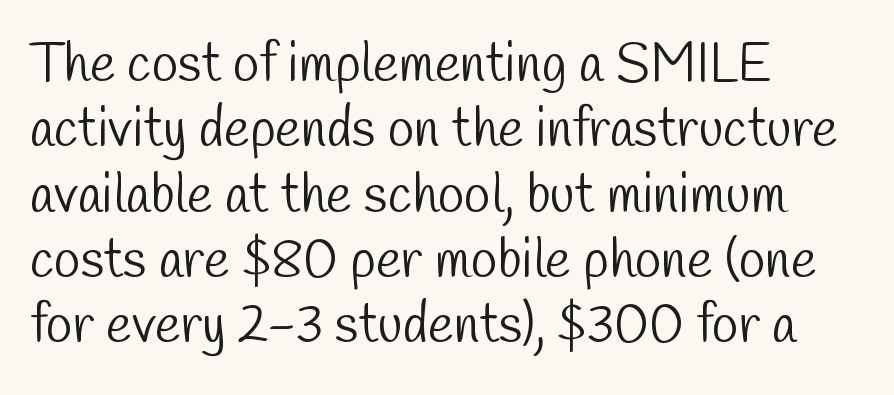
Q: Is the text bold? A: No.
Q: Is the typeface a serif or a sans-serif typeface? A: Sans-serif.
Q: Is the text underlined? A: No.
Q: How is the paragraph aligned? A: Left-aligned.
Q: Is the spacing between letters normal or unusually wide? A: Normal.
Q: Width (condensed, normal, or wide)? A: Condensed.
Q: Stroke contrast? A: Low.
Q: x-height? A: Medium.
Q: Monospaced? A: No.
